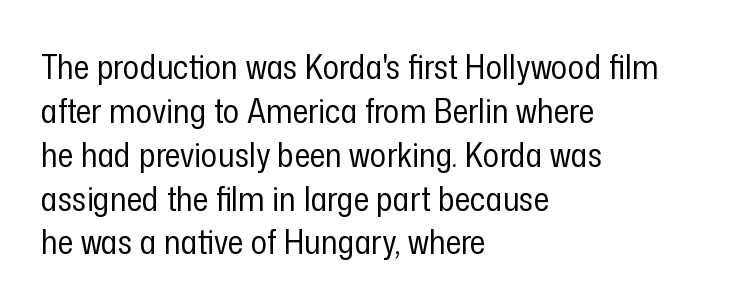
Q: Is the text bold? A: No.
Q: Is the text italic (slanted)? A: No, it is upright.
Q: Is the typeface a serif or a sans-serif typeface? A: Sans-serif.
Q: Is the text underlined? A: No.
Q: How is the paragraph aligned? A: Left-aligned.
Q: Is the spacing between letters normal or unusually wide? A: Normal.
Q: Is the spacing between lines tight, normal or loose? A: Normal.
Q: Width (condensed, normal, or wide)? A: Condensed.
Q: Stroke contrast? A: Low.
Q: x-height? A: Medium.
Q: Monospaced? A: No.
